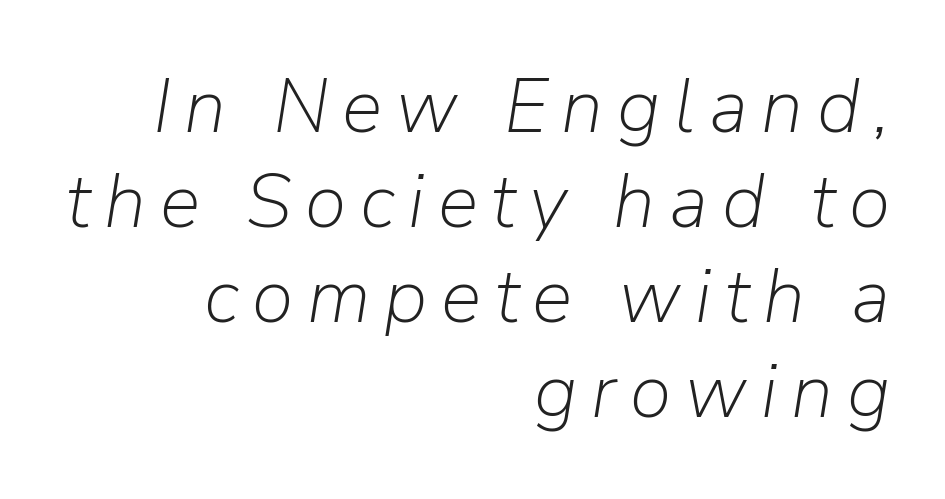
The image shows 76 px light type, italic (leaning right); set right-aligned, normal line spacing (1.25x), not underlined; low stroke contrast and a medium x-height.
